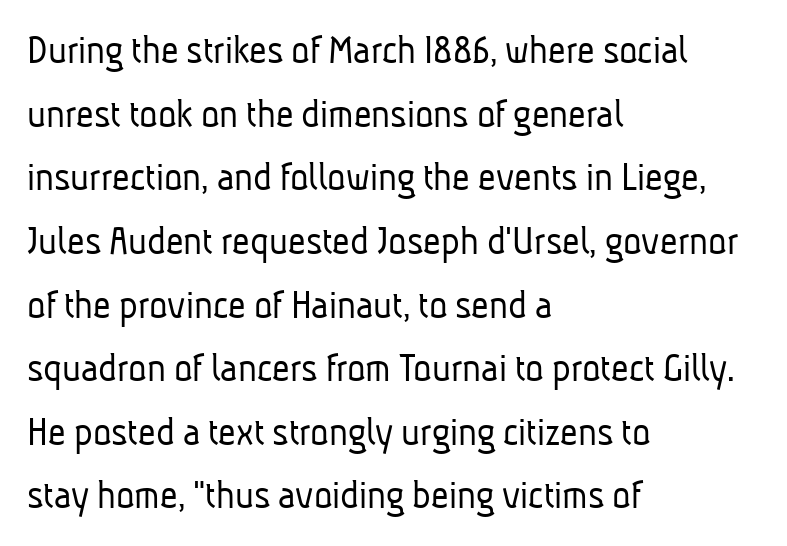
Spacing verdict: proportional, widths tailored to each character. Honestly, the row spacing looks completely unremarkable. Any mark beneath the type? The region is blank. Every row of glyphs begins at an identical x-position on the left. Think standard paragraph weight, or any step lighter than that. Students, note that the glyphs here touch the page at normal intervals.
